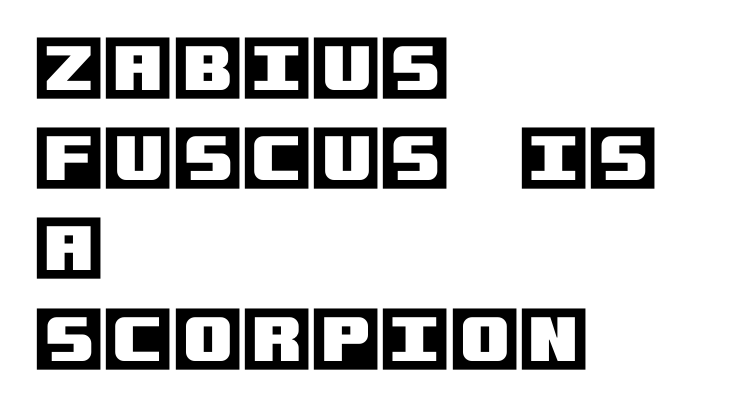
Does extra space separate the letters? No, they use regular spacing. Line spacing here is normal. A bare baseline throughout the passage. Rendered with straight, roman letterforms. The passage is arranged the way most books set body copy — flush left.
